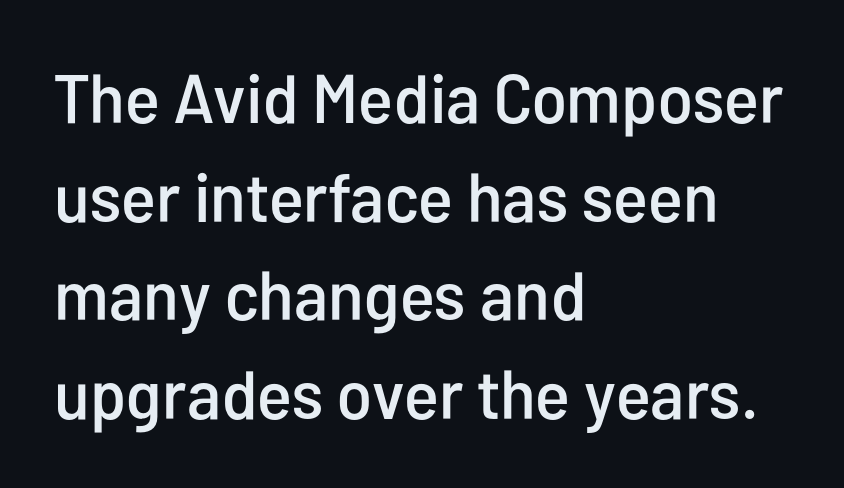
{"serif": "no", "italic": "no", "width": "condensed", "stroke_contrast": "low", "x_height": "medium", "monospaced": "no", "underline": "no", "align": "left", "line_spacing": "normal", "line_spacing_ratio": 1.43, "letter_spacing": "normal", "letter_spacing_em": 0.0, "glyph_px": 69}
